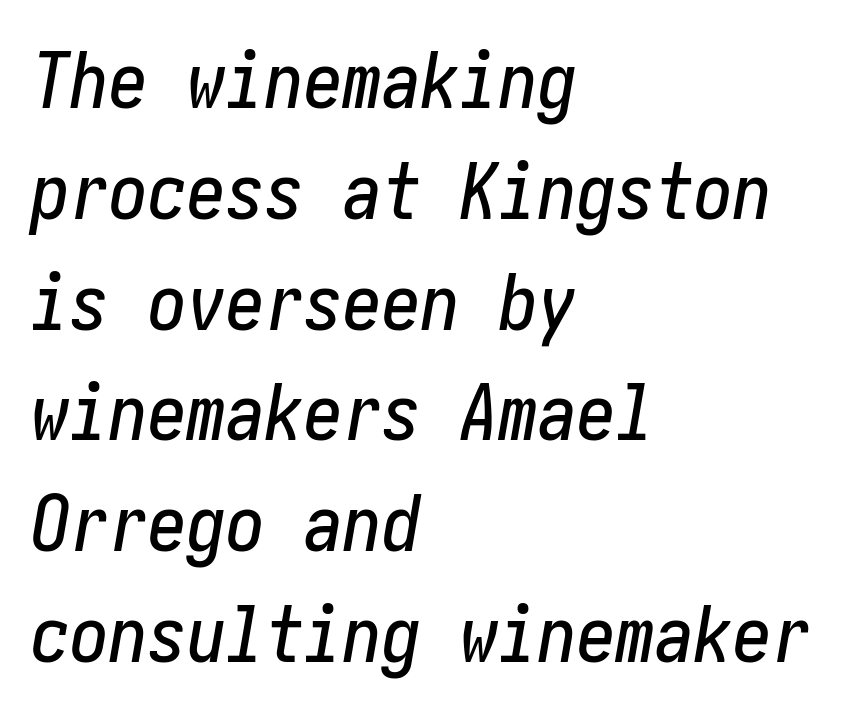
Q: Is the text italic (slanted)? A: Yes, it leans right by about 10 degrees.
Q: Is the text underlined? A: No.
Q: How is the paragraph aligned? A: Left-aligned.
Q: Is the spacing between letters normal or unusually wide? A: Normal.
Q: Is the spacing between lines tight, normal or loose? A: Normal.
Q: Width (condensed, normal, or wide)? A: Condensed.
Q: Stroke contrast? A: Low.
Q: x-height? A: Medium.
